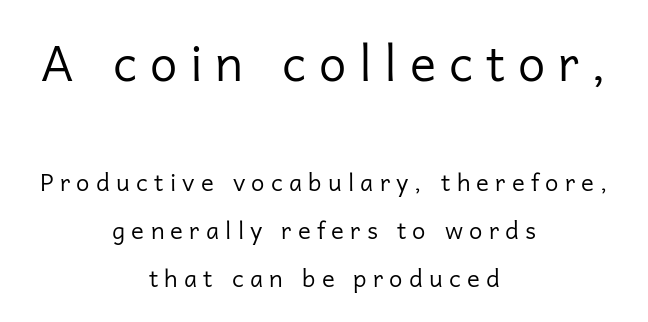
The image shows 49 px regular-weight sans-serif type, upright; set centered, loose line spacing (2.0x), unusually wide letter spacing (+0.26 em), not underlined; the first (top) block is 2.04x larger; low stroke contrast and a medium x-height.
